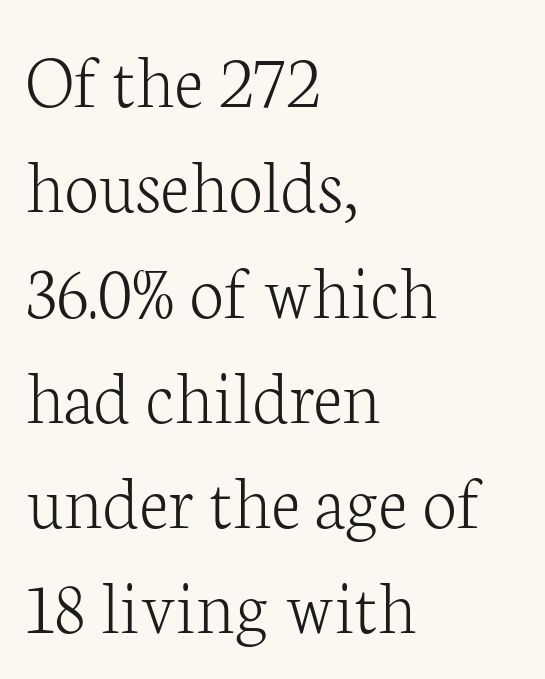
{"serif": "yes", "italic": "no", "bold": "no", "weight": "light", "width": "normal", "stroke_contrast": "low", "x_height": "medium", "monospaced": "no", "underline": "no", "align": "left", "line_spacing": "normal", "line_spacing_ratio": 1.35, "letter_spacing": "normal", "letter_spacing_em": 0.0, "glyph_px": 78}
